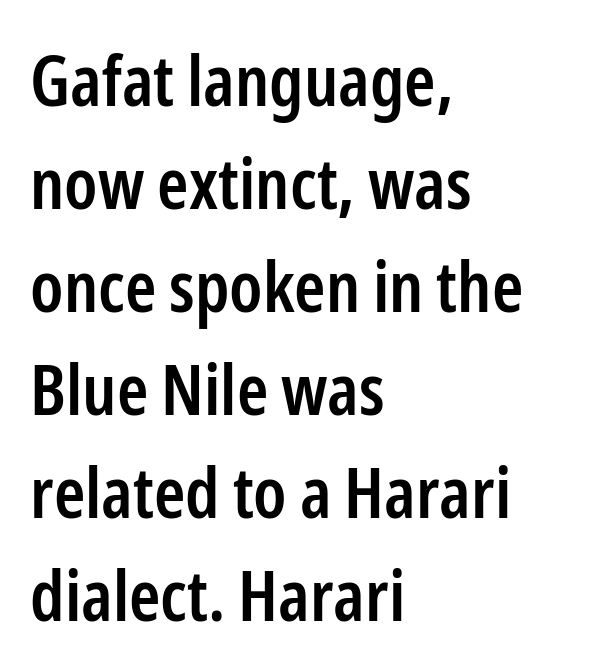
Q: Is the text bold? A: Semi-bold.
Q: Is the text italic (slanted)? A: No, it is upright.
Q: Is the typeface a serif or a sans-serif typeface? A: Sans-serif.
Q: Is the text underlined? A: No.
Q: How is the paragraph aligned? A: Left-aligned.
Q: Is the spacing between letters normal or unusually wide? A: Normal.
Q: Is the spacing between lines tight, normal or loose? A: Normal.
Q: Width (condensed, normal, or wide)? A: Condensed.
Q: Stroke contrast? A: Low.
Q: x-height? A: Medium.
Q: Monospaced? A: No.
